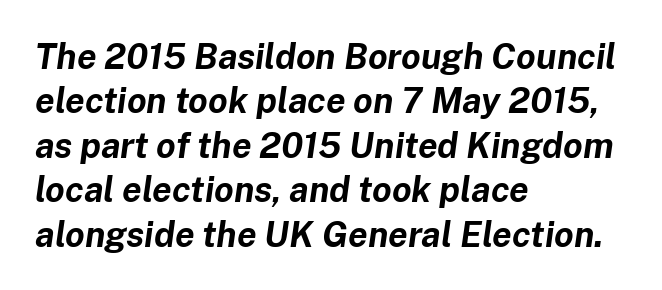
Q: Is the text bold? A: Yes.
Q: Is the text italic (slanted)? A: Yes, it leans right by about 8 degrees.
Q: Is the text underlined? A: No.
Q: How is the paragraph aligned? A: Left-aligned.
Q: Is the spacing between letters normal or unusually wide? A: Normal.
Q: Is the spacing between lines tight, normal or loose? A: Normal.
Q: Width (condensed, normal, or wide)? A: Normal.
Q: Stroke contrast? A: Low.
Q: x-height? A: Medium.
Q: Monospaced? A: No.
